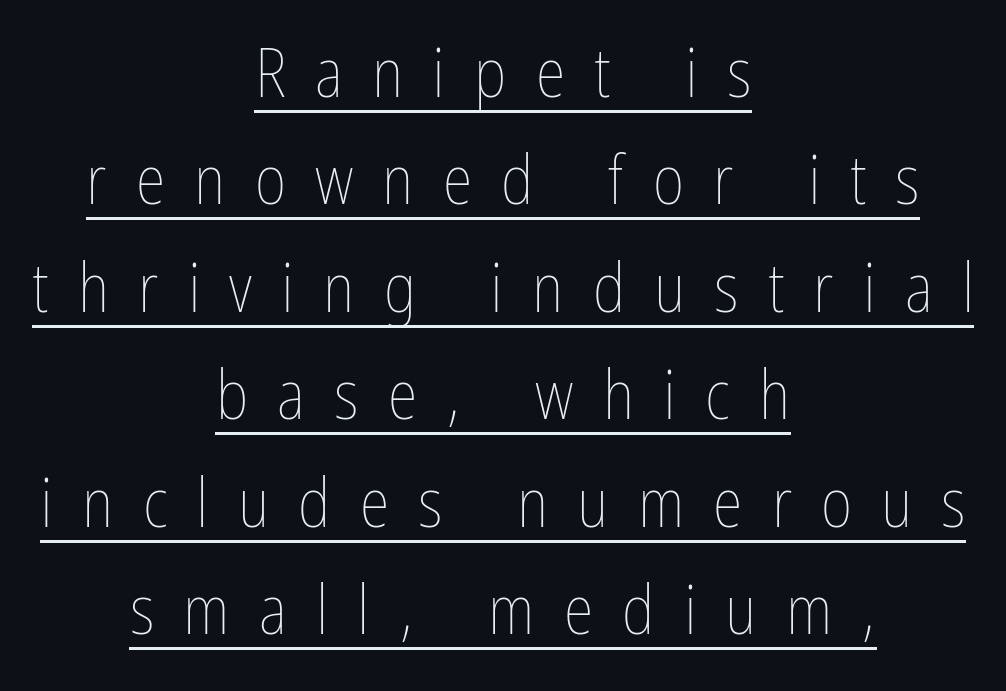
The rendering positions every line midway between the sides. The type is letterspaced generously, with wide tracking. Is this a fixed-width face? No — the glyphs have proportional, varying widths. This is the regular roman posture of the typeface. If you measured baseline to baseline, you'd find a middling distance. The strokes are not fattened; the text isn't bold.
